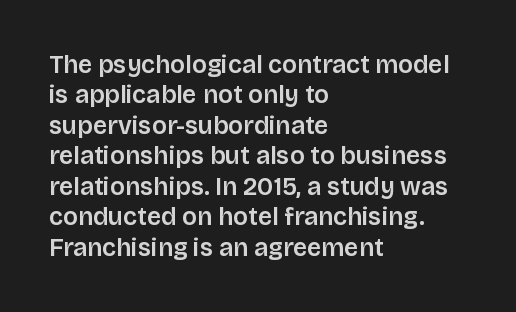
{"italic": "no", "bold": "semi", "underline": "no", "align": "left", "line_spacing_ratio": 1.22, "letter_spacing": "normal", "letter_spacing_em": 0.0, "glyph_px": 25}
